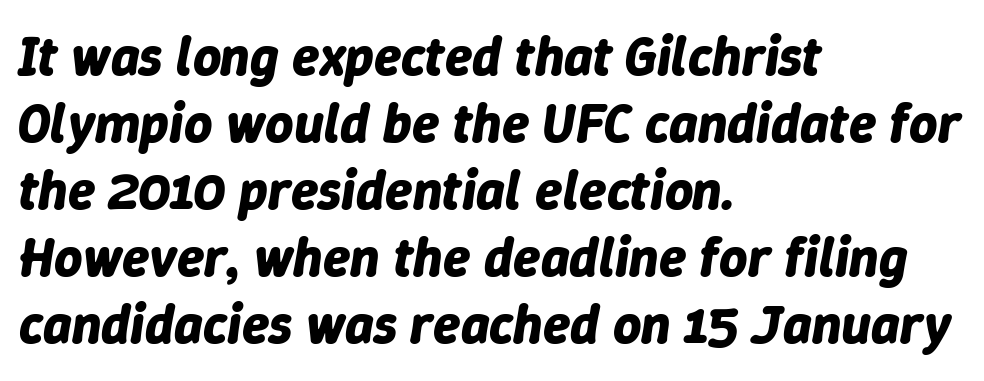
Q: Is the text bold? A: Yes.
Q: Is the text italic (slanted)? A: Yes, it leans right by about 9 degrees.
Q: Is the text underlined? A: No.
Q: How is the paragraph aligned? A: Left-aligned.
Q: Is the spacing between letters normal or unusually wide? A: Normal.
Q: Width (condensed, normal, or wide)? A: Normal.
Q: Stroke contrast? A: Low.
Q: x-height? A: Medium.
Q: Monospaced? A: No.
